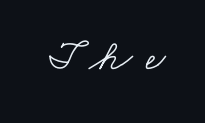
{"serif": "yes", "bold": "no", "weight": "light", "width": "wide", "stroke_contrast": "low", "x_height": "small", "monospaced": "no", "underline": "no", "letter_spacing": "wide", "letter_spacing_em": 0.31, "glyph_px": 44}
